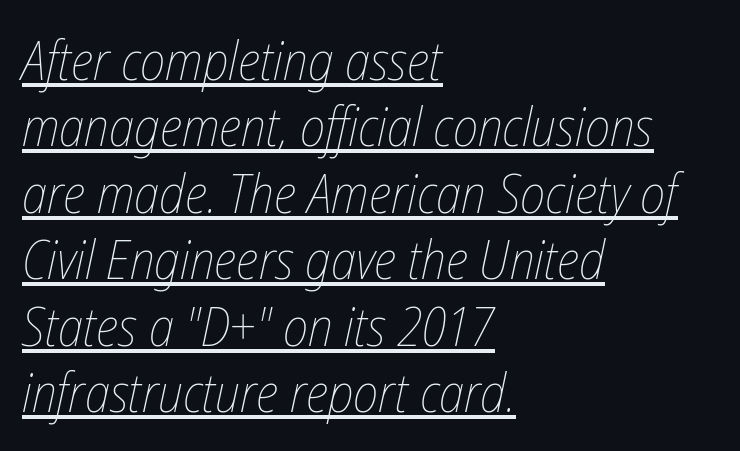
Q: Is the text bold? A: No.
Q: Is the text italic (slanted)? A: Yes, it leans right by about 12 degrees.
Q: Is the text underlined? A: Yes.
Q: How is the paragraph aligned? A: Left-aligned.
Q: Is the spacing between letters normal or unusually wide? A: Normal.
Q: Width (condensed, normal, or wide)? A: Condensed.
Q: Stroke contrast? A: Low.
Q: x-height? A: Medium.
Q: Monospaced? A: No.
